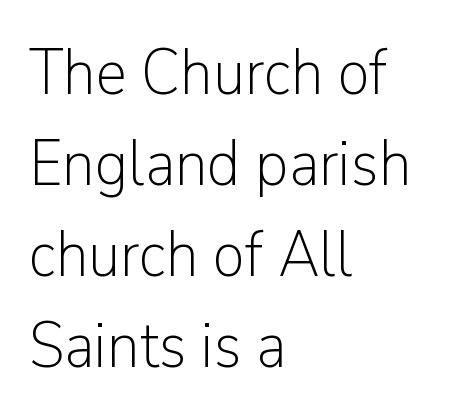
The rendering shows plain stroke endings on the letterforms — a sans-serif design. The foot of each line stays bare and open. Compared with a typical body face, this is equally light or lighter still. Unlike italic type, these characters show no tilt at all. Vertically, the passage feels balanced, rows spaced as you'd expect.
